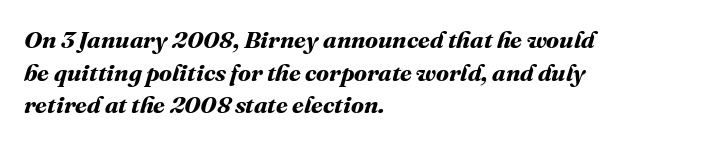
The image shows 24 px bold type; set left-aligned, normal line spacing (1.36x), normal letter spacing, not underlined.
